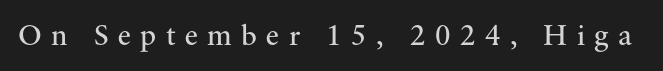
The image shows 30 px regular-weight serif type, upright; set unusually wide letter spacing (+0.31 em), not underlined; medium stroke contrast and a small x-height.
